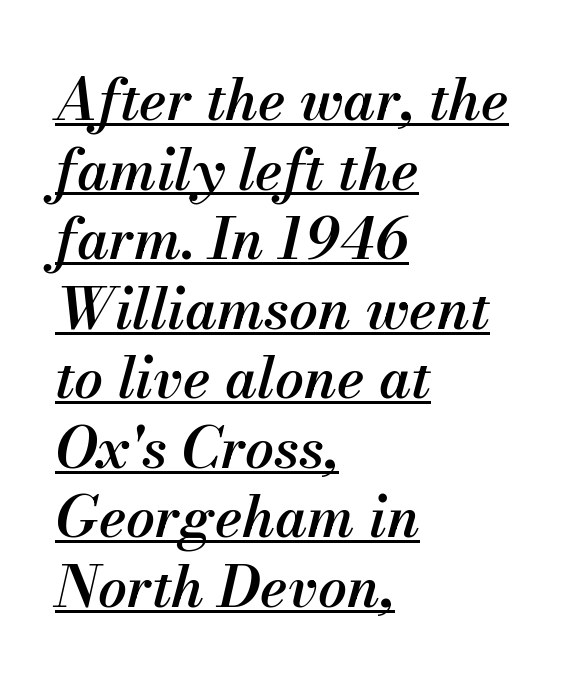
Q: Is the text bold? A: Semi-bold.
Q: Is the text italic (slanted)? A: Yes, it leans right by about 13 degrees.
Q: Is the text underlined? A: Yes.
Q: How is the paragraph aligned? A: Left-aligned.
Q: Is the spacing between letters normal or unusually wide? A: Normal.
Q: Width (condensed, normal, or wide)? A: Normal.
Q: Stroke contrast? A: Medium.
Q: x-height? A: Small.
Q: Monospaced? A: No.
